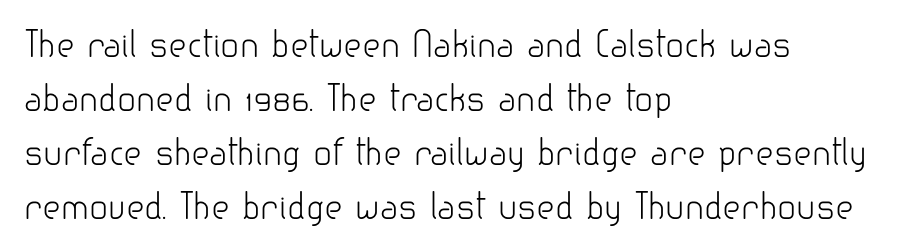
Descenders hang freely into open space. The face used here is proportionally spaced, like ordinary book or web type. These lines are composed in type without serifs. Interline gaps are of average width in this sample. Unlike italic type, these characters show no tilt at all. No extra tracking has been applied to these lines.
